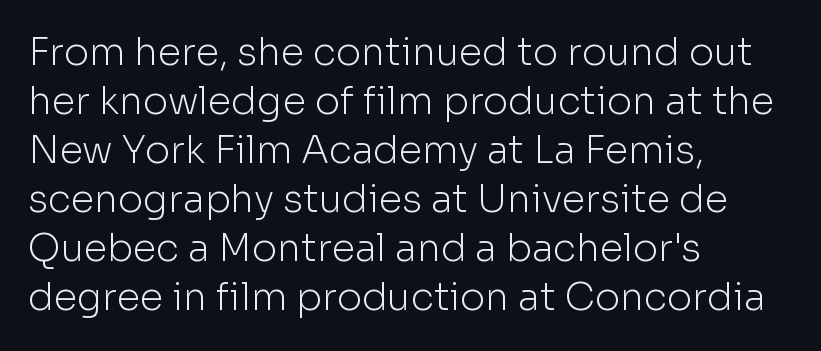
The image shows 38 px light sans-serif type, upright; set left-aligned, normal line spacing (1.29x), normal letter spacing, not underlined; low stroke contrast and a medium x-height.
